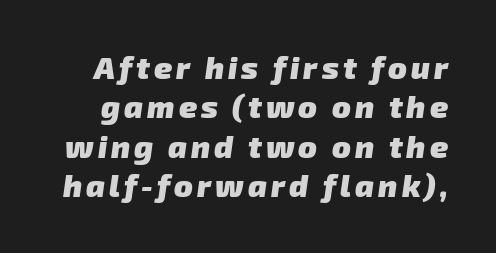
{"serif": "no", "bold": "yes", "weight": "heavy", "width": "normal", "stroke_contrast": "low", "x_height": "medium", "monospaced": "no", "underline": "no", "line_spacing": "normal", "line_spacing_ratio": 1.27, "glyph_px": 31}
